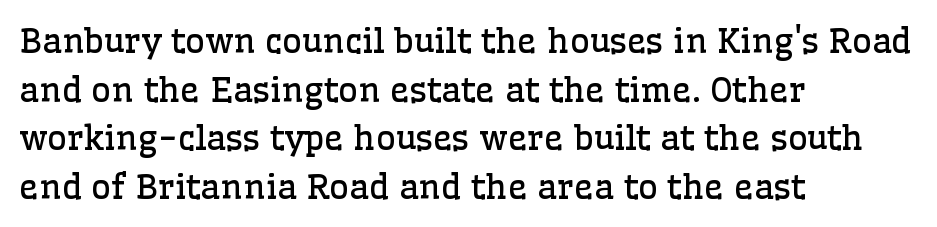
Q: Is the text bold? A: No.
Q: Is the text italic (slanted)? A: No, it is upright.
Q: Is the typeface a serif or a sans-serif typeface? A: Serif.
Q: Is the text underlined? A: No.
Q: How is the paragraph aligned? A: Left-aligned.
Q: Is the spacing between letters normal or unusually wide? A: Normal.
Q: Is the spacing between lines tight, normal or loose? A: Normal.
Q: Width (condensed, normal, or wide)? A: Normal.
Q: Stroke contrast? A: Low.
Q: x-height? A: Medium.
Q: Monospaced? A: No.
